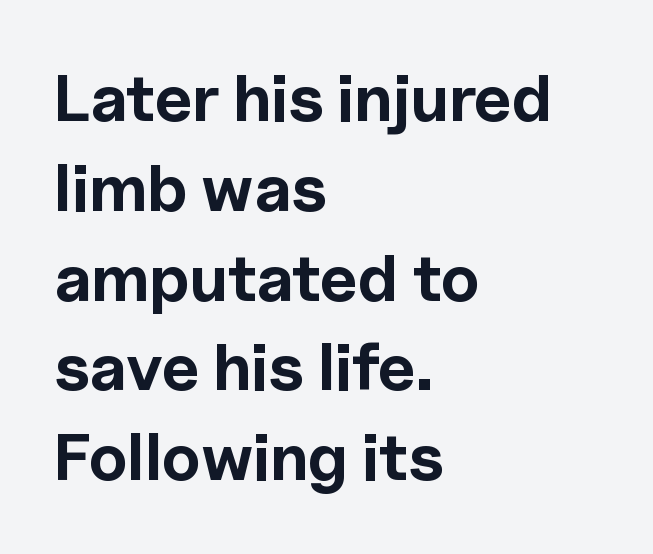
Letters rest on an invisible, unmarked baseline. Chunky letters — that's bold for sure. The letters sit at their default tracking, neither squeezed nor spread. Nope, no serifs anywhere on these letters. Rendered with straight, roman letterforms.
